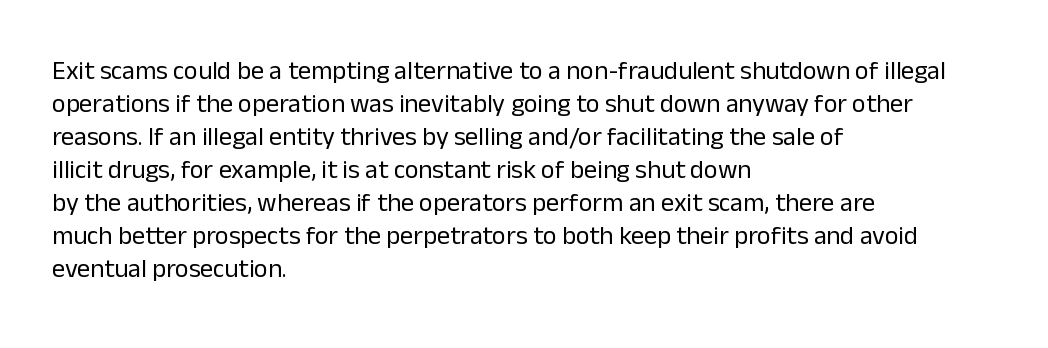
{"italic": "no", "bold": "no", "underline": "no", "align": "left", "line_spacing": "normal", "line_spacing_ratio": 1.27, "letter_spacing": "normal", "letter_spacing_em": 0.0, "glyph_px": 26}
